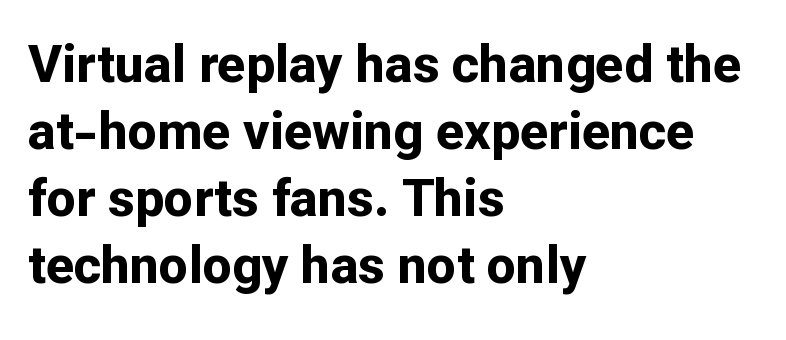
Q: Is the text bold? A: Yes.
Q: Is the text italic (slanted)? A: No, it is upright.
Q: Is the typeface a serif or a sans-serif typeface? A: Sans-serif.
Q: Is the text underlined? A: No.
Q: How is the paragraph aligned? A: Left-aligned.
Q: Is the spacing between letters normal or unusually wide? A: Normal.
Q: Is the spacing between lines tight, normal or loose? A: Normal.
Q: Width (condensed, normal, or wide)? A: Normal.
Q: Stroke contrast? A: Low.
Q: x-height? A: Medium.
Q: Monospaced? A: No.
